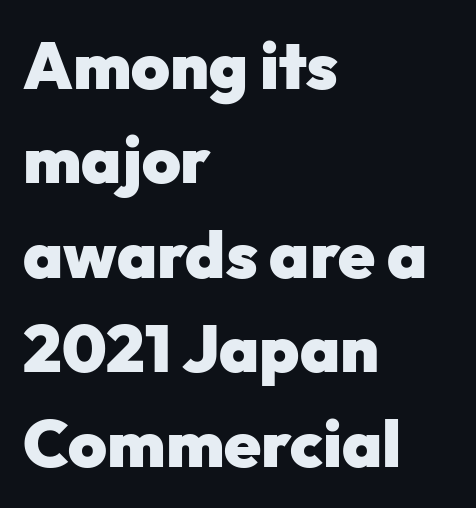
A typesetter would call this proportional, since set widths differ per character. Inter-character spacing is left at the font's built-in metrics. Posture: vertical. The rendering anchors every line to the left-hand side.
